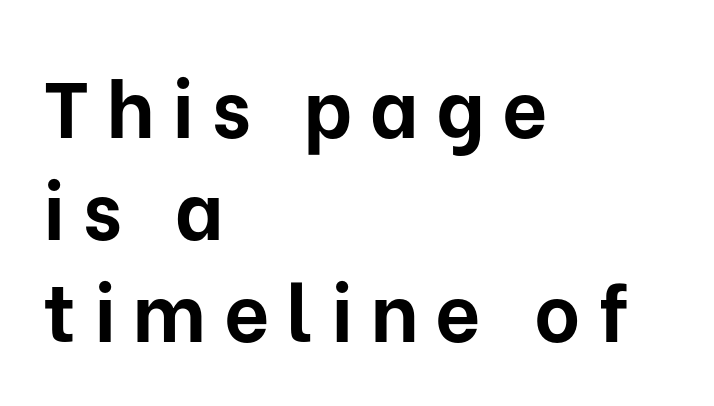
The image shows 79 px bold sans-serif type, upright; set left-aligned, normal line spacing (1.29x), unusually wide letter spacing (+0.22 em), not underlined; low stroke contrast and a medium x-height.
